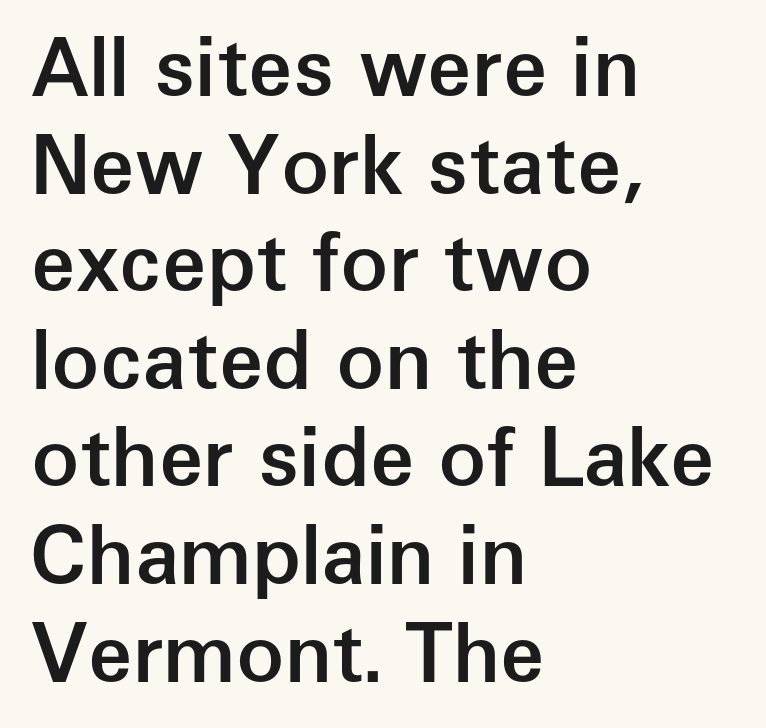
{"serif": "no", "italic": "no", "bold": "semi", "weight": "semibold", "width": "normal", "stroke_contrast": "low", "x_height": "medium", "monospaced": "no", "underline": "no", "align": "left", "line_spacing_ratio": 1.22, "letter_spacing": "normal", "letter_spacing_em": 0.0, "glyph_px": 80}
